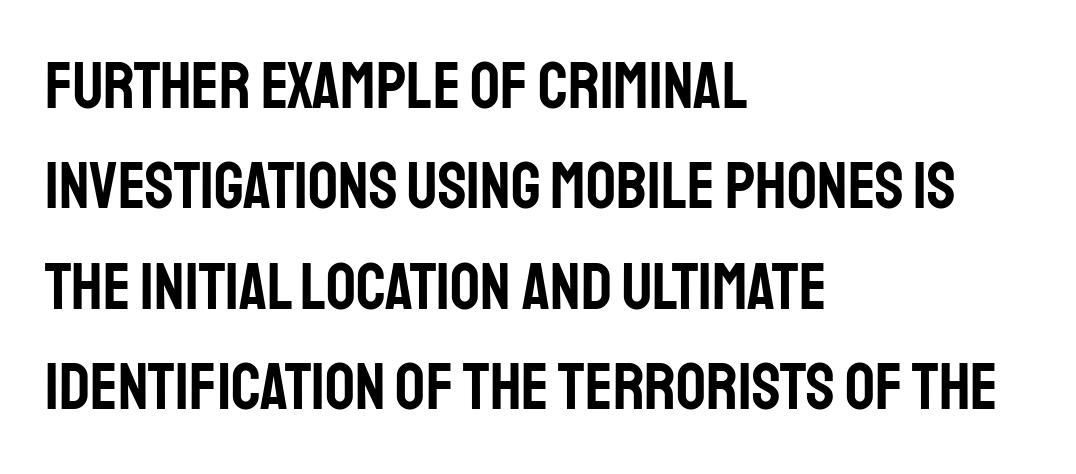
{"serif": "no", "italic": "no", "width": "condensed", "stroke_contrast": "low", "x_height": "large", "monospaced": "no", "underline": "no", "align": "left", "line_spacing": "normal", "line_spacing_ratio": 1.52, "letter_spacing": "normal", "letter_spacing_em": 0.0, "glyph_px": 66}
